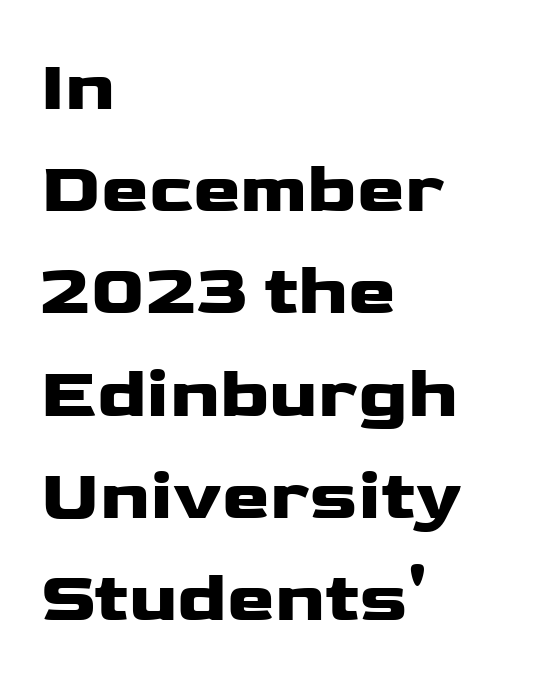
The image shows 72 px wide sans-serif type, upright; set left-aligned, normal line spacing (1.42x), normal letter spacing, not underlined; low stroke contrast and a medium x-height.
